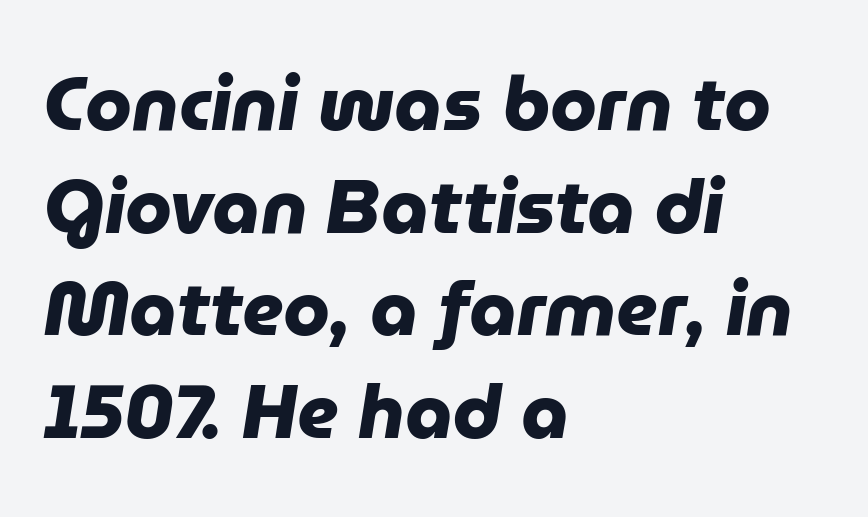
{"serif": "no", "bold": "yes", "weight": "heavy", "width": "normal", "stroke_contrast": "low", "x_height": "medium", "monospaced": "no", "underline": "no", "align": "left", "line_spacing": "normal", "line_spacing_ratio": 1.37, "letter_spacing": "normal", "letter_spacing_em": 0.0, "glyph_px": 75}
